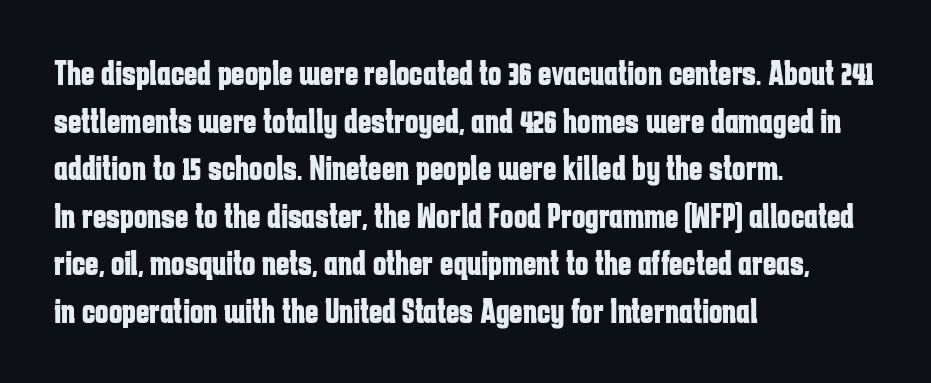
You could not count columns in this text — the font is proportionally spaced. Summary of vertical rhythm: regular, with standard interline spacing. This rendering employs a face without finishing strokes, i.e., a sans-serif. Anything drawn beneath the words? Only blank space.
